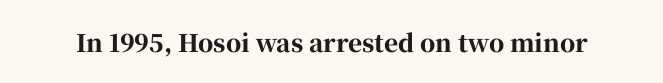
The image shows 24 px bold type, upright; set normal letter spacing, not underlined.
